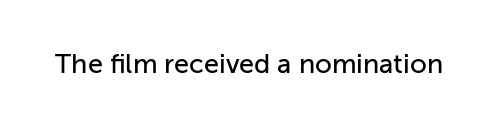
{"italic": "no", "underline": "no", "letter_spacing": "normal", "letter_spacing_em": 0.0, "glyph_px": 27}
